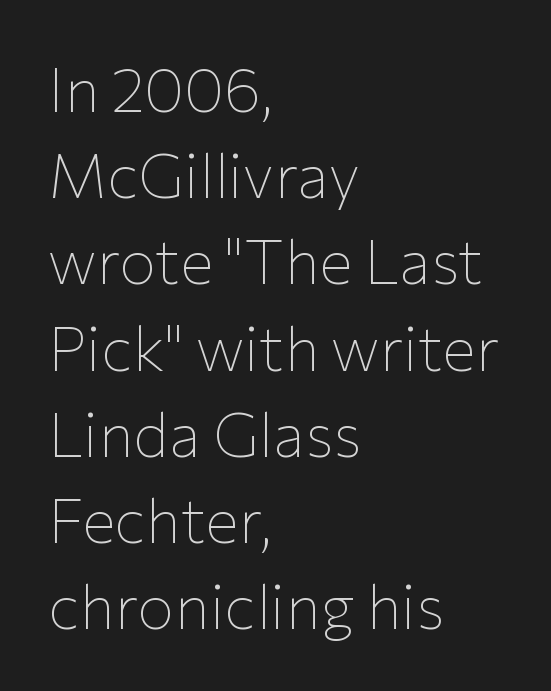
{"serif": "no", "italic": "no", "bold": "no", "weight": "thin", "width": "normal", "stroke_contrast": "low", "x_height": "medium", "monospaced": "no", "underline": "no", "align": "left", "line_spacing": "normal", "line_spacing_ratio": 1.39, "letter_spacing": "normal", "letter_spacing_em": 0.0, "glyph_px": 62}
